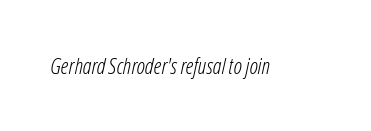
The image shows 22 px text type, italic (leaning right); set normal letter spacing, not underlined.
